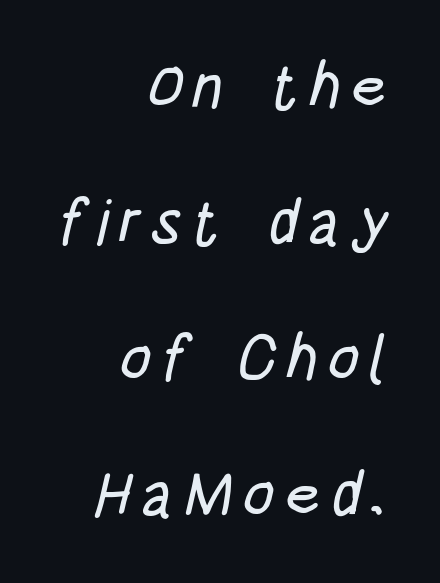
Q: Is the typeface a serif or a sans-serif typeface? A: Sans-serif.
Q: Is the text underlined? A: No.
Q: How is the paragraph aligned? A: Right-aligned.
Q: Is the spacing between lines tight, normal or loose? A: Loose.
Q: Width (condensed, normal, or wide)? A: Condensed.
Q: Stroke contrast? A: Low.
Q: x-height? A: Large.
Q: Monospaced? A: No.
